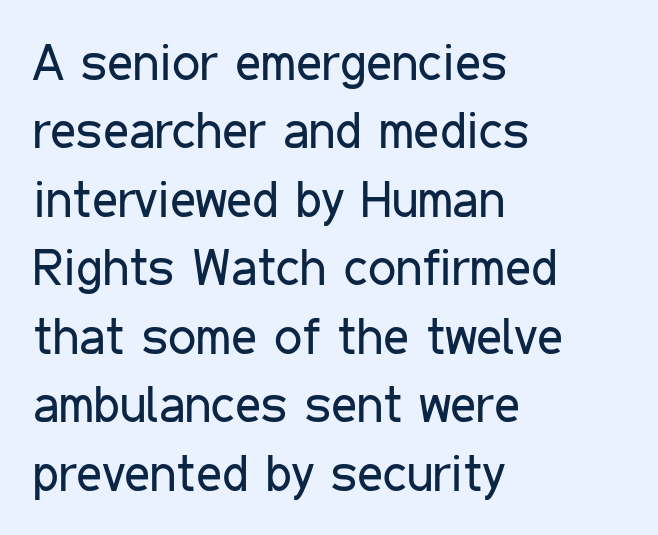
Q: Is the text bold? A: No.
Q: Is the text italic (slanted)? A: No, it is upright.
Q: Is the typeface a serif or a sans-serif typeface? A: Sans-serif.
Q: Is the text underlined? A: No.
Q: How is the paragraph aligned? A: Left-aligned.
Q: Is the spacing between letters normal or unusually wide? A: Normal.
Q: Is the spacing between lines tight, normal or loose? A: Normal.
Q: Width (condensed, normal, or wide)? A: Condensed.
Q: Stroke contrast? A: Low.
Q: x-height? A: Medium.
Q: Monospaced? A: No.
